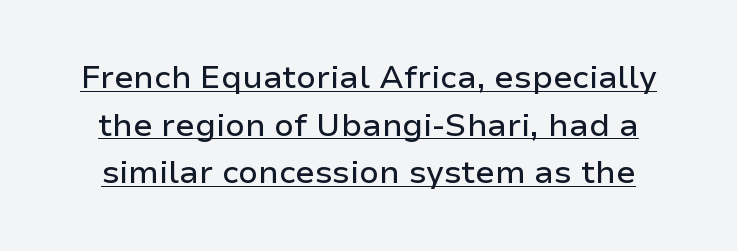
The image shows 32 px sans-serif type, upright; set normal line spacing (1.49x), normal letter spacing, underlined; low stroke contrast and a medium x-height.
